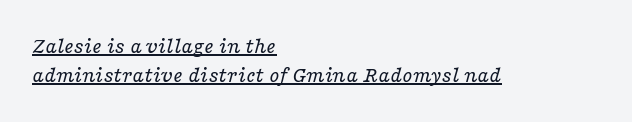
Q: Is the text bold? A: No.
Q: Is the text italic (slanted)? A: Yes, it leans right by about 16 degrees.
Q: Is the text underlined? A: Yes.
Q: How is the paragraph aligned? A: Left-aligned.
Q: Is the spacing between letters normal or unusually wide? A: Normal.
Q: Is the spacing between lines tight, normal or loose? A: Normal.
